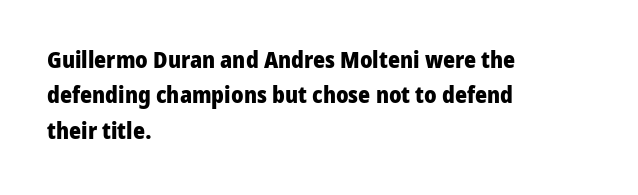
The image shows 23 px bold type, upright; set left-aligned, normal line spacing (1.54x), normal letter spacing, not underlined.
